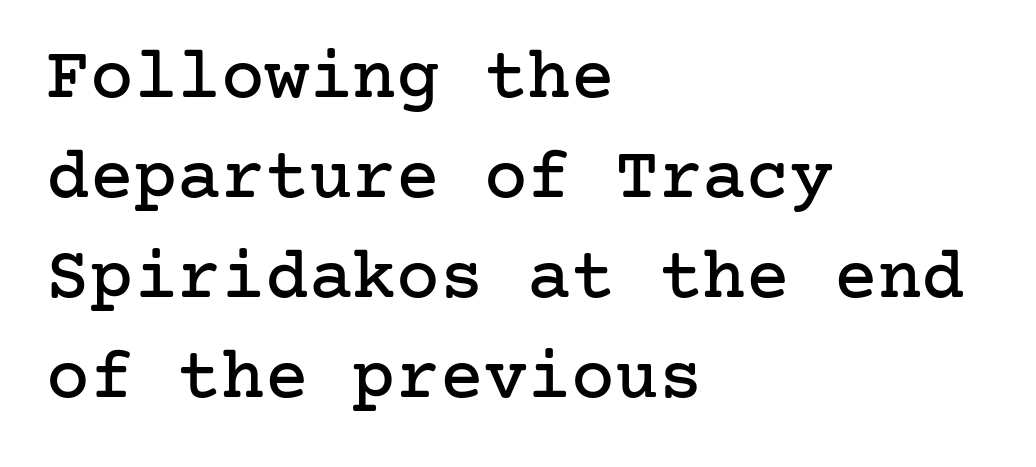
Q: Is the text italic (slanted)? A: No, it is upright.
Q: Is the typeface a serif or a sans-serif typeface? A: Serif.
Q: Is the text underlined? A: No.
Q: How is the paragraph aligned? A: Left-aligned.
Q: Is the spacing between letters normal or unusually wide? A: Normal.
Q: Is the spacing between lines tight, normal or loose? A: Normal.
Q: Width (condensed, normal, or wide)? A: Normal.
Q: Stroke contrast? A: Low.
Q: x-height? A: Medium.
